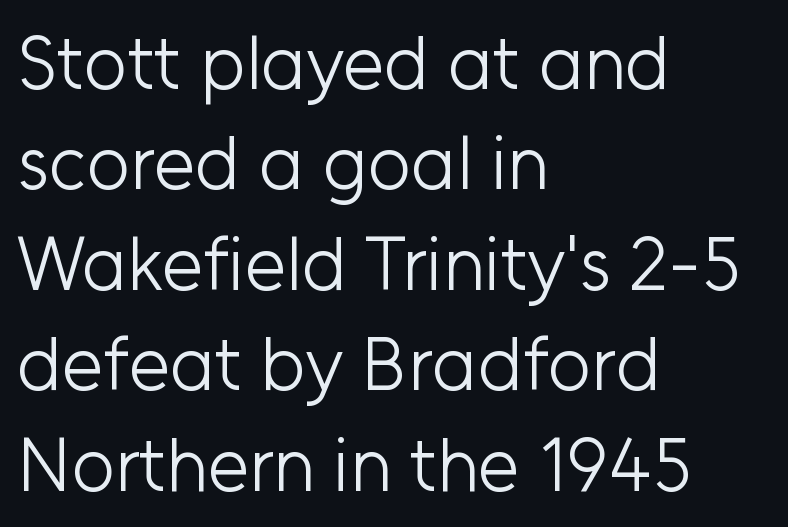
Q: Is the text bold? A: No.
Q: Is the text italic (slanted)? A: No, it is upright.
Q: Is the typeface a serif or a sans-serif typeface? A: Sans-serif.
Q: Is the text underlined? A: No.
Q: How is the paragraph aligned? A: Left-aligned.
Q: Is the spacing between letters normal or unusually wide? A: Normal.
Q: Is the spacing between lines tight, normal or loose? A: Normal.
Q: Width (condensed, normal, or wide)? A: Normal.
Q: Stroke contrast? A: Low.
Q: x-height? A: Medium.
Q: Monospaced? A: No.
